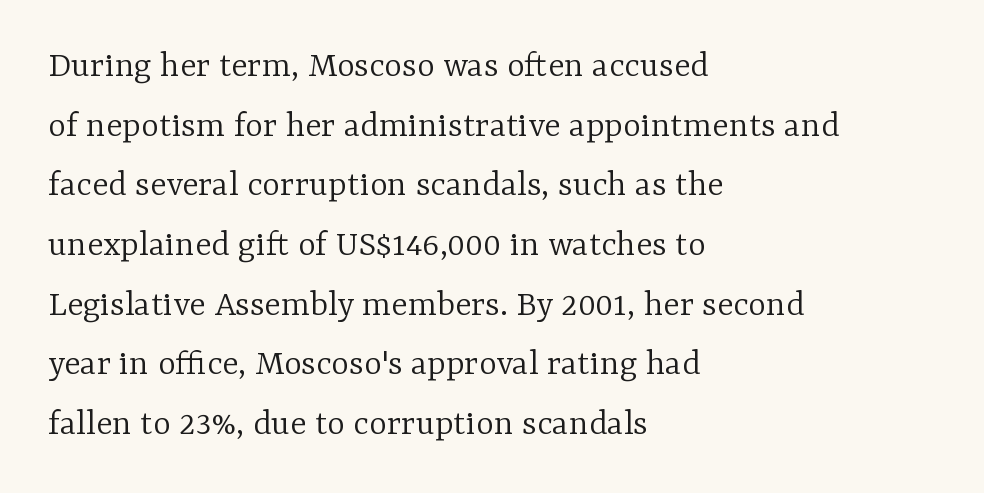
Proportional: the letters do not fall into vertical columns. The horizontal fit of the characters is conventional and even. Weight: in the light-to-regular range. Each row of text sits above clean, open space. Leading: standard.
